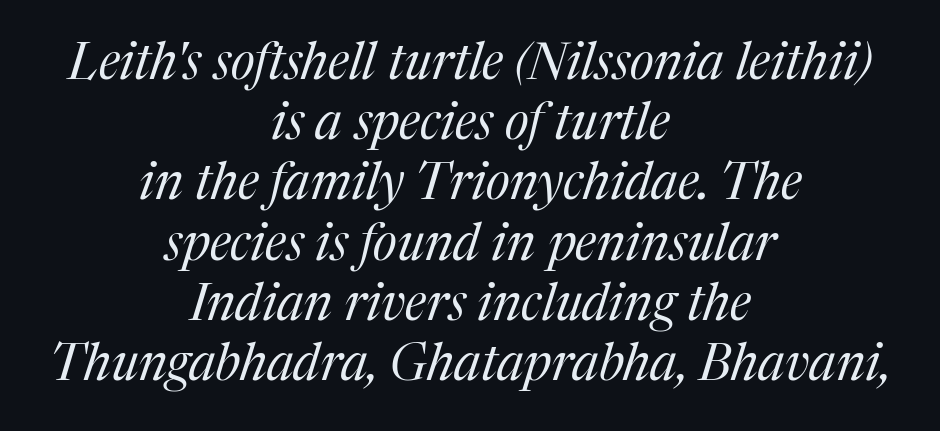
The image shows 51 px regular-weight serif type, italic (leaning right); set centered, line spacing 1.18x, normal letter spacing, not underlined; medium stroke contrast and a medium x-height.
